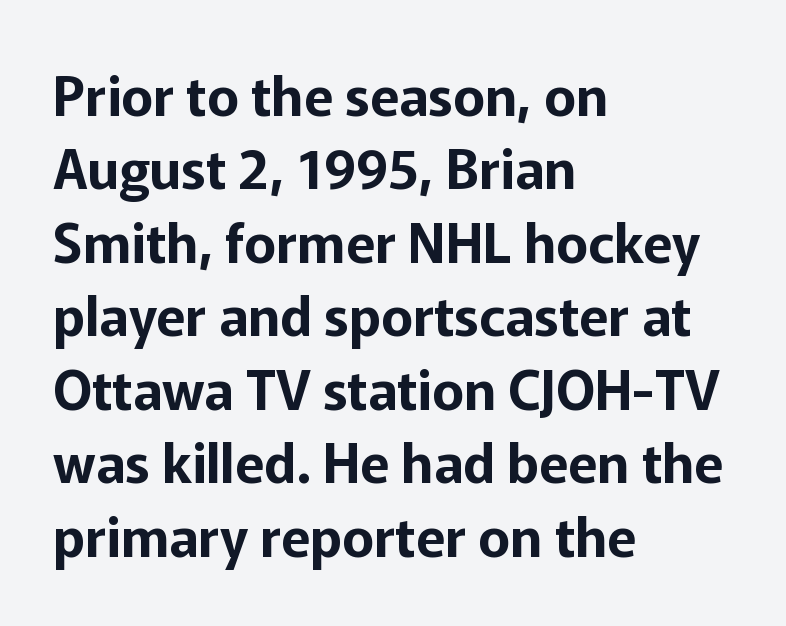
{"serif": "no", "italic": "no", "width": "normal", "stroke_contrast": "low", "x_height": "medium", "monospaced": "no", "underline": "no", "align": "left", "line_spacing": "normal", "line_spacing_ratio": 1.36, "letter_spacing": "normal", "letter_spacing_em": 0.0, "glyph_px": 54}
